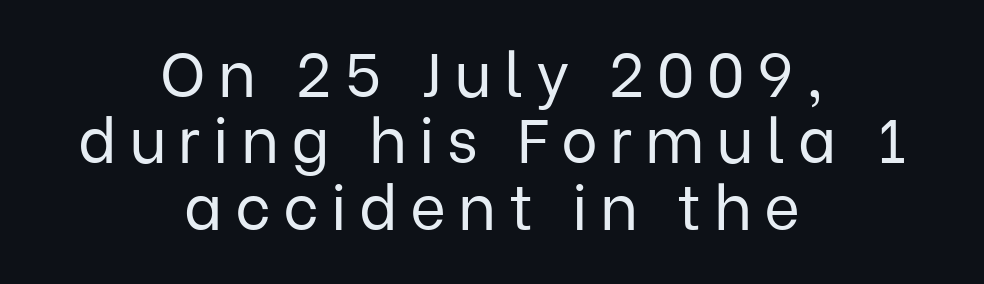
Q: Is the text bold? A: No.
Q: Is the text italic (slanted)? A: No, it is upright.
Q: Is the typeface a serif or a sans-serif typeface? A: Sans-serif.
Q: Is the text underlined? A: No.
Q: How is the paragraph aligned? A: Centered.
Q: Is the spacing between letters normal or unusually wide? A: Unusually wide.
Q: Is the spacing between lines tight, normal or loose? A: Tight.
Q: Width (condensed, normal, or wide)? A: Normal.
Q: Stroke contrast? A: Low.
Q: x-height? A: Medium.
Q: Monospaced? A: No.
